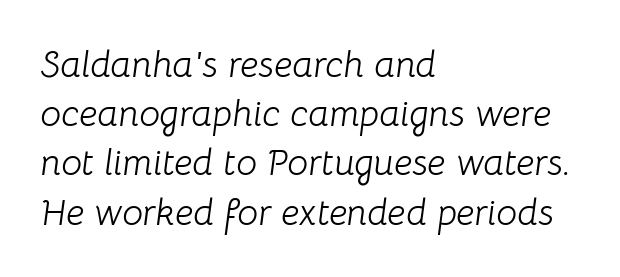
The image shows 37 px light type, italic (leaning right); set left-aligned, normal line spacing (1.33x), normal letter spacing, not underlined; low stroke contrast and a medium x-height.
